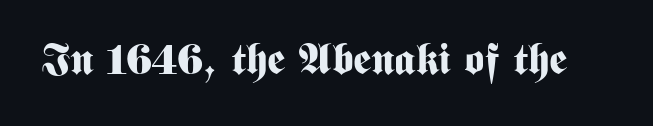
The image shows 43 px bold, condensed sans-serif type, upright; set normal letter spacing, not underlined; medium stroke contrast and a medium x-height.
